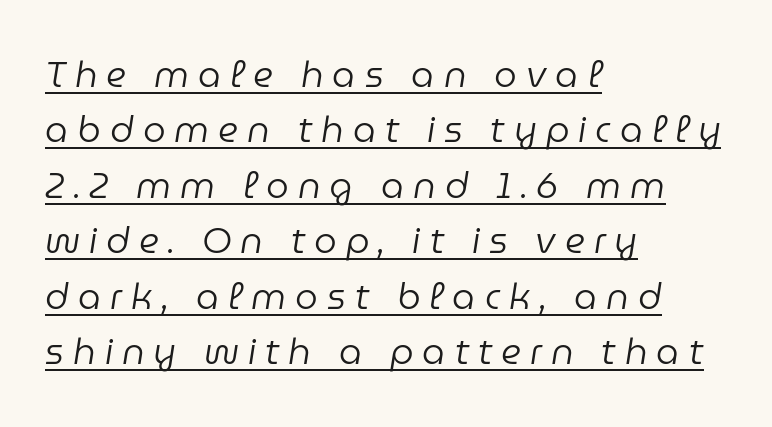
The image shows 36 px regular-weight type, italic (leaning right); set left-aligned, normal line spacing (1.54x), unusually wide letter spacing (+0.25 em), underlined; low stroke contrast and a medium x-height.
